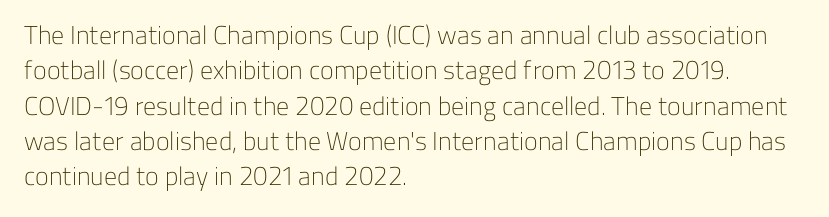
The image shows 26 px text type, upright; set left-aligned, normal line spacing (1.36x), normal letter spacing, not underlined.
